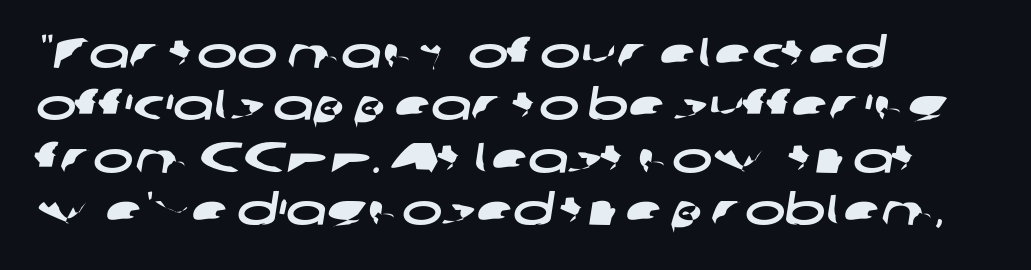
Q: Is the typeface a serif or a sans-serif typeface? A: Sans-serif.
Q: Is the text underlined? A: No.
Q: How is the paragraph aligned? A: Left-aligned.
Q: Is the spacing between letters normal or unusually wide? A: Normal.
Q: Width (condensed, normal, or wide)? A: Wide.
Q: Stroke contrast? A: Low.
Q: x-height? A: Medium.
Q: Monospaced? A: No.
